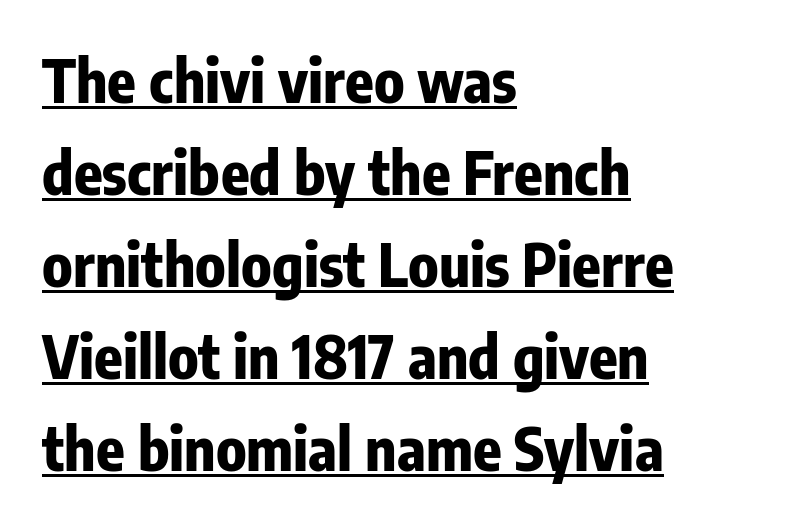
Standard letterfit; no display-style spreading of the glyphs. You could not count columns in this text — the font is proportionally spaced. Students, observe: this is what conventionally led text looks like. The sample has been set heavy, in full bold. The glyphs are accompanied by a horizontal stroke just below them.
